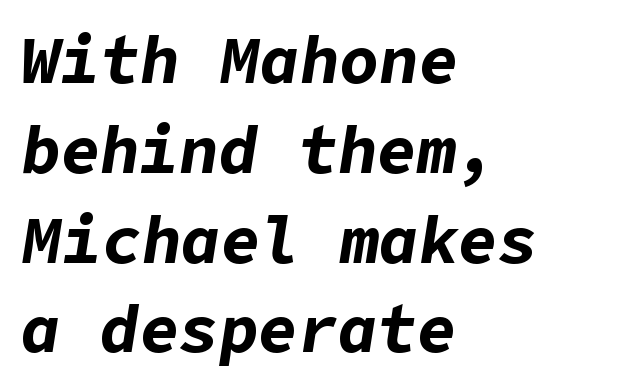
Q: Is the text bold? A: Yes.
Q: Is the text italic (slanted)? A: Yes, it leans right by about 9 degrees.
Q: Is the text underlined? A: No.
Q: How is the paragraph aligned? A: Left-aligned.
Q: Is the spacing between letters normal or unusually wide? A: Normal.
Q: Is the spacing between lines tight, normal or loose? A: Normal.
Q: Width (condensed, normal, or wide)? A: Normal.
Q: Stroke contrast? A: Low.
Q: x-height? A: Medium.
